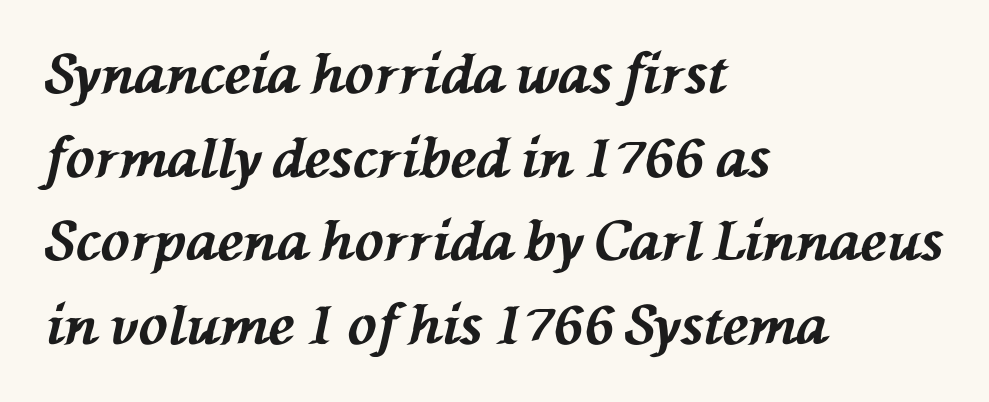
{"italic": "yes", "lean": "left", "slant_degrees": 76, "bold": "yes", "weight": "bold", "width": "normal", "stroke_contrast": "medium", "x_height": "medium", "monospaced": "no", "underline": "no", "align": "left", "line_spacing": "normal", "line_spacing_ratio": 1.55, "letter_spacing": "normal", "letter_spacing_em": 0.0, "glyph_px": 54}
